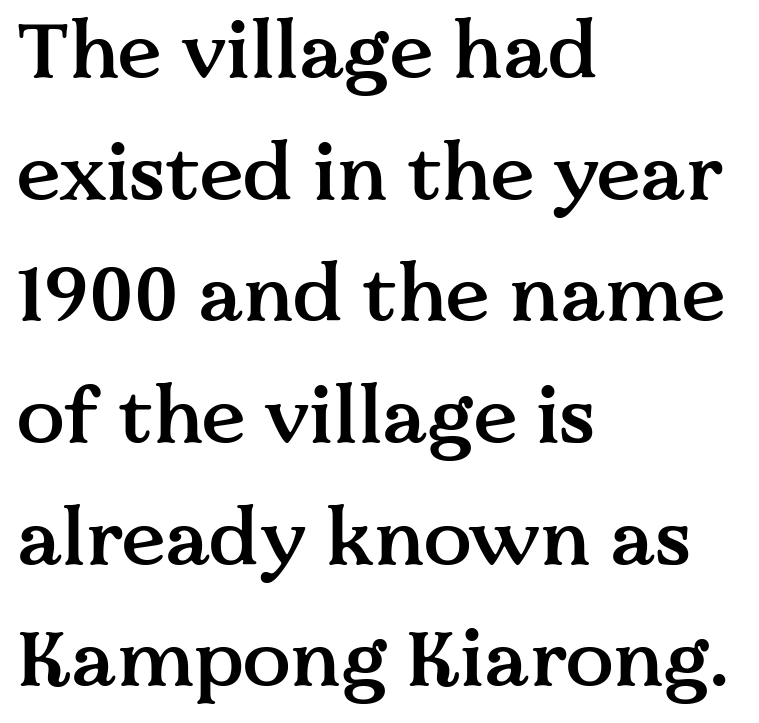
{"serif": "yes", "italic": "no", "bold": "semi", "weight": "semibold", "width": "normal", "stroke_contrast": "medium", "x_height": "medium", "monospaced": "no", "underline": "no", "align": "left", "line_spacing": "normal", "line_spacing_ratio": 1.54, "letter_spacing": "normal", "letter_spacing_em": 0.0, "glyph_px": 79}
